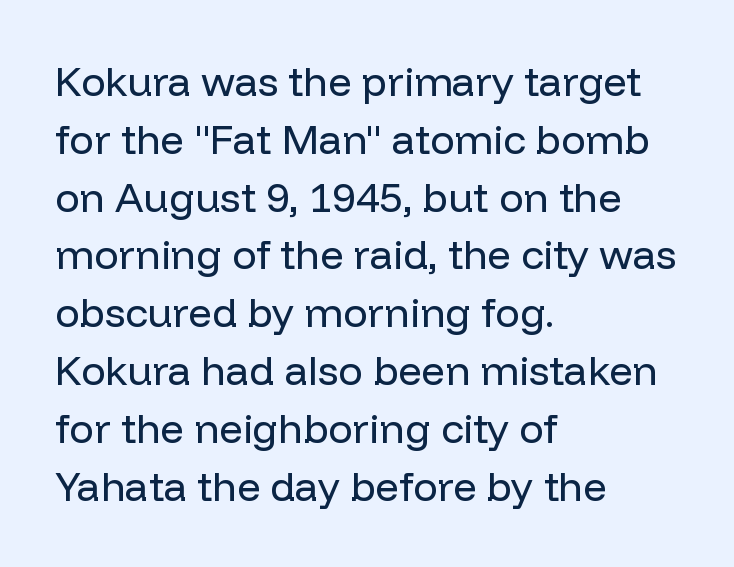
The image shows 41 px regular-weight sans-serif type, upright; set left-aligned, normal line spacing (1.41x), normal letter spacing, not underlined; low stroke contrast and a medium x-height.
